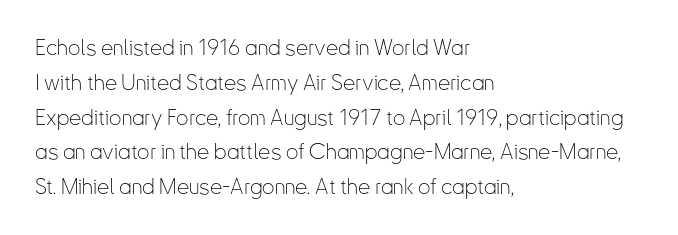
Q: Is the text bold? A: No.
Q: Is the text italic (slanted)? A: No, it is upright.
Q: Is the text underlined? A: No.
Q: How is the paragraph aligned? A: Left-aligned.
Q: Is the spacing between letters normal or unusually wide? A: Normal.
Q: Is the spacing between lines tight, normal or loose? A: Normal.
